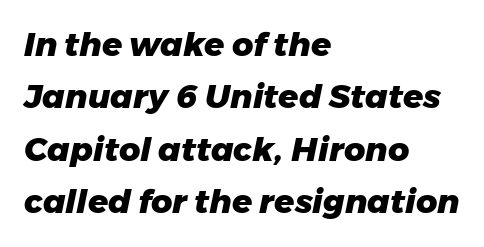
This sample is left-justified, so line endings fall wherever the words run out. Spacing between characters is what you'd get straight out of the box. Vertical spacing — default. In terms of posture, this sample is oblique.
